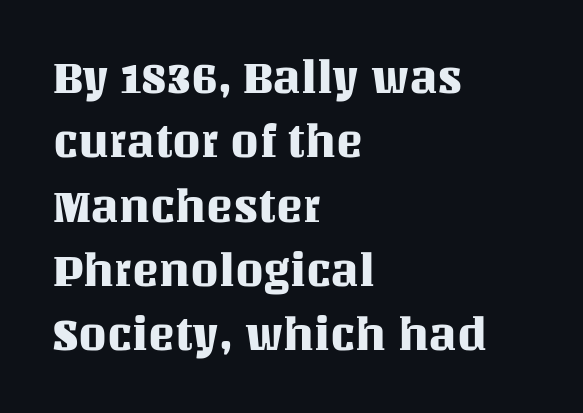
The passage shown has conventional tracking throughout. Each letter keeps its own natural width here, so spacing adapts to shape. The compositor pushed each line to the left boundary. The space between consecutive lines is moderate. The passage shown is not underscored anywhere. Vertical strokes here are truly vertical.
